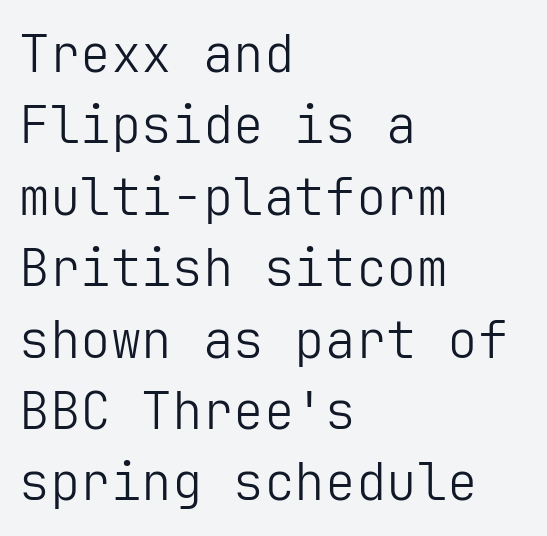
{"serif": "no", "italic": "no", "bold": "no", "weight": "light", "width": "normal", "stroke_contrast": "low", "x_height": "medium", "underline": "no", "align": "left", "line_spacing": "normal", "line_spacing_ratio": 1.4, "letter_spacing": "normal", "letter_spacing_em": 0.0, "glyph_px": 51}
